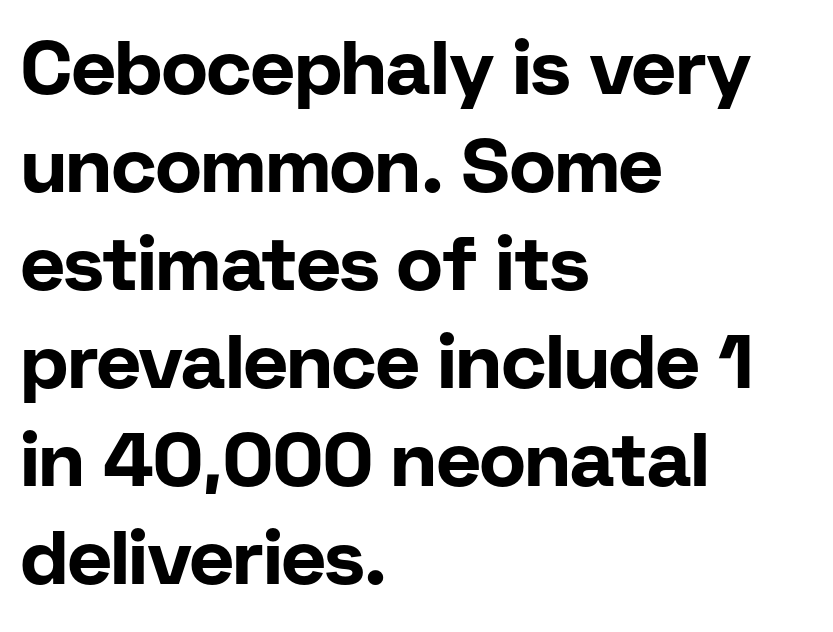
{"serif": "no", "italic": "no", "bold": "yes", "weight": "bold", "width": "normal", "stroke_contrast": "low", "x_height": "medium", "monospaced": "no", "underline": "no", "align": "left", "line_spacing": "normal", "line_spacing_ratio": 1.29, "letter_spacing": "normal", "letter_spacing_em": 0.0, "glyph_px": 76}
